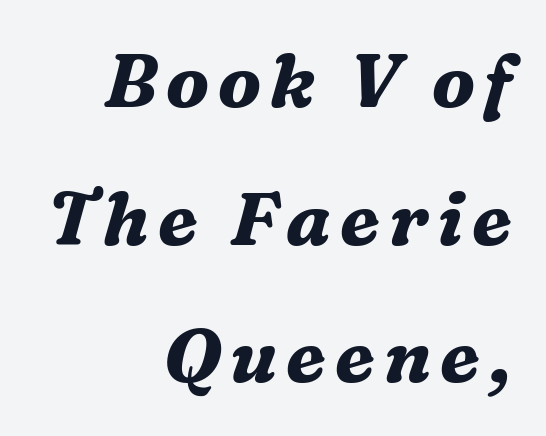
Stroke terminals: seriffed. The typesetter chose a ragged-left arrangement here. Looking at the ascenders, they clearly lean. Its strokes are broad and dark, the hallmark of bold type. Character widths vary here, with narrow letters taking less room than wide ones. Only glyphs here, with clear space below each row.
